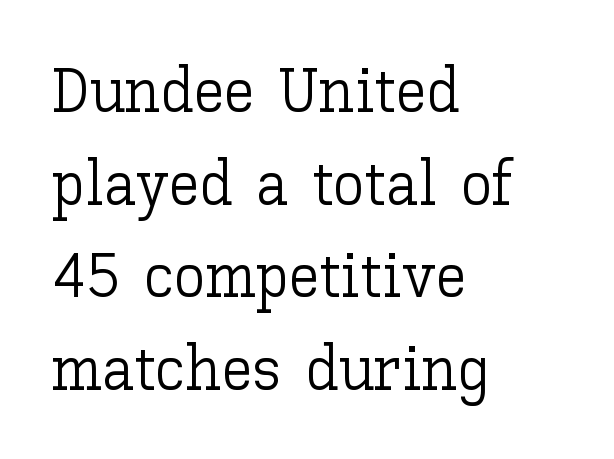
Q: Is the text bold? A: No.
Q: Is the text italic (slanted)? A: No, it is upright.
Q: Is the text underlined? A: No.
Q: How is the paragraph aligned? A: Left-aligned.
Q: Is the spacing between letters normal or unusually wide? A: Normal.
Q: Is the spacing between lines tight, normal or loose? A: Normal.
Q: Width (condensed, normal, or wide)? A: Normal.
Q: Stroke contrast? A: Low.
Q: x-height? A: Medium.
Q: Monospaced? A: No.
